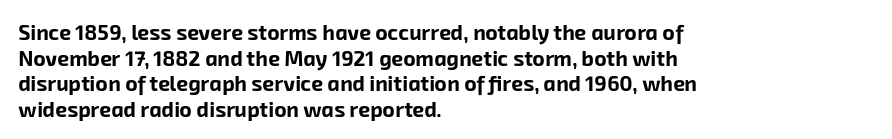
{"bold": "yes", "underline": "no", "align": "left", "line_spacing_ratio": 1.22, "letter_spacing": "normal", "letter_spacing_em": 0.0, "glyph_px": 21}
